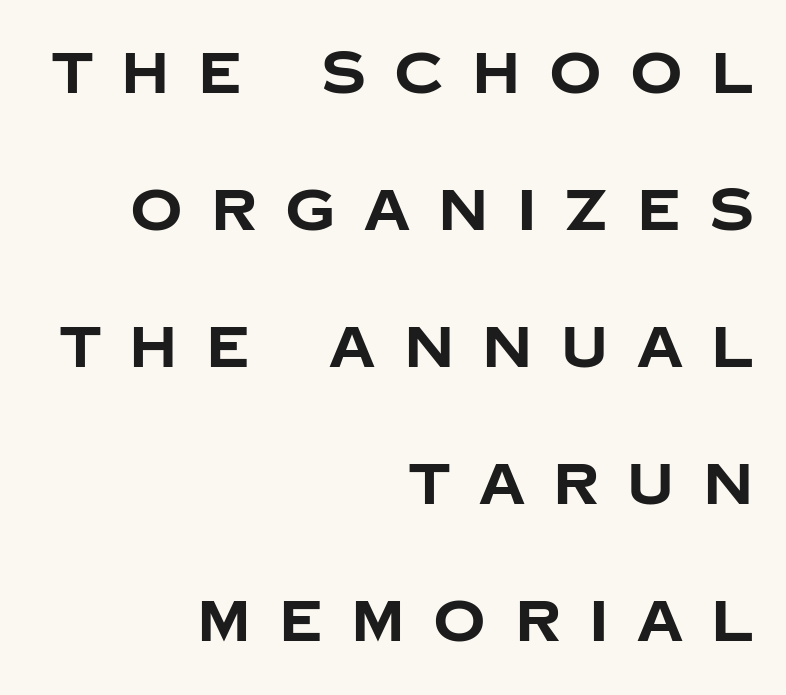
Note the varied advance widths — an 'i' is clearly narrower than an 'm'. Rows of type keep a wide berth in the vertical direction. Every stem runs plumb, perpendicular to the baseline. Glance below the letters and you will spot only blank space. No feet cap the strokes, marking this as sans-serif type.
